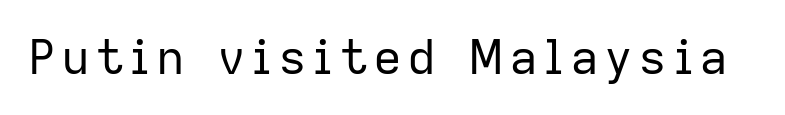
Q: Is the text bold? A: No.
Q: Is the text italic (slanted)? A: No, it is upright.
Q: Is the typeface a serif or a sans-serif typeface? A: Sans-serif.
Q: Is the text underlined? A: No.
Q: Width (condensed, normal, or wide)? A: Normal.
Q: Stroke contrast? A: Low.
Q: x-height? A: Medium.
Q: Monospaced? A: No.
